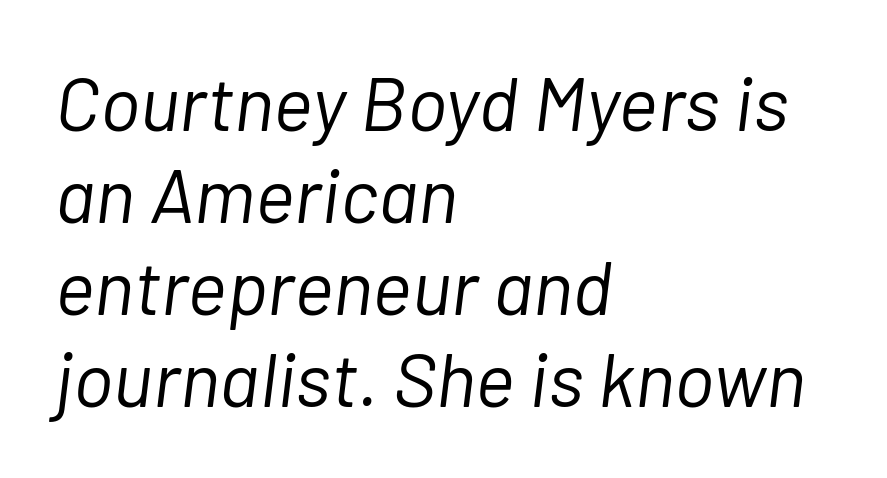
All the whitespace from short lines collects on the right. Spacing verdict: proportional, widths tailored to each character. Check the space under the baseline: it is left empty. Nobody touched the tracking dial on this one. Think standard paragraph weight, or any step lighter than that. The typography opts for an oblique posture over an upright one.
